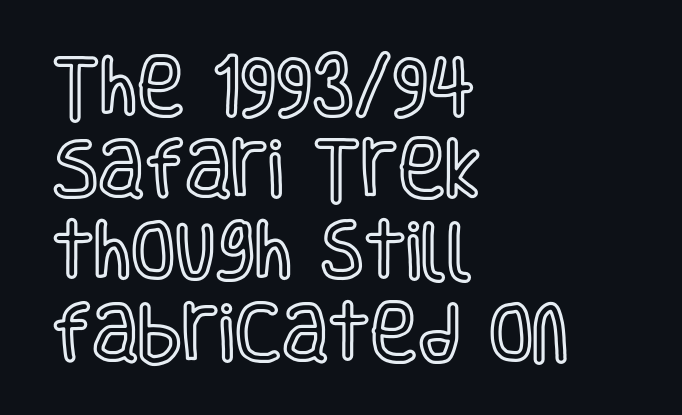
{"italic": "no", "width": "condensed", "x_height": "large", "monospaced": "no", "underline": "no", "align": "left", "line_spacing": "normal", "line_spacing_ratio": 1.28, "letter_spacing": "normal", "letter_spacing_em": 0.0, "glyph_px": 64}
